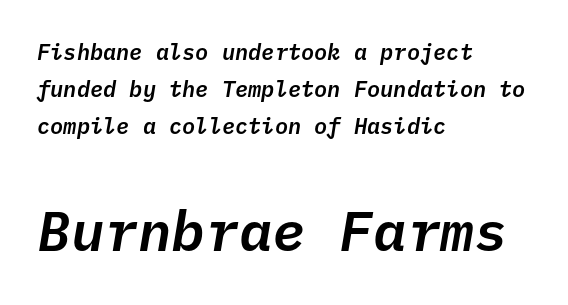
{"italic": "yes", "lean": "right", "slant_degrees": 10, "width": "normal", "stroke_contrast": "low", "x_height": "medium", "monospaced": "yes", "underline": "no", "align": "left", "line_spacing": "normal", "line_spacing_ratio": 1.69, "letter_spacing": "normal", "letter_spacing_em": 0.0, "larger_block": "second", "size_ratio": 2.55, "glyph_px": 56}
